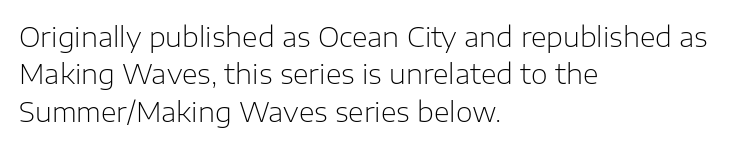
{"italic": "no", "bold": "no", "underline": "no", "align": "left", "line_spacing": "normal", "line_spacing_ratio": 1.38, "letter_spacing": "normal", "letter_spacing_em": 0.0, "glyph_px": 27}
